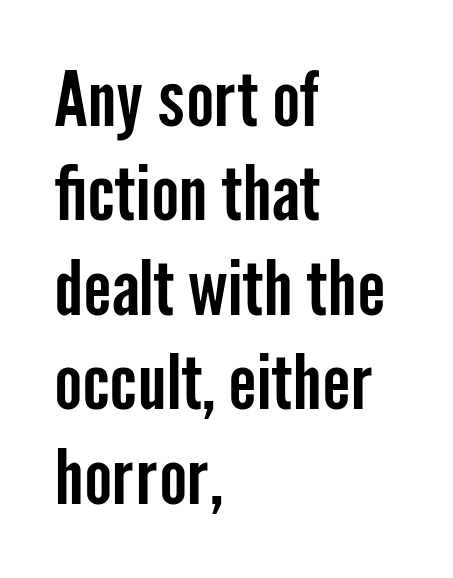
Where is the straight margin? On the left. Do the characters align in a grid? No, the font is proportional. The font's upright variant was chosen for this text. This sample keeps an unexceptional amount of space between lines.
